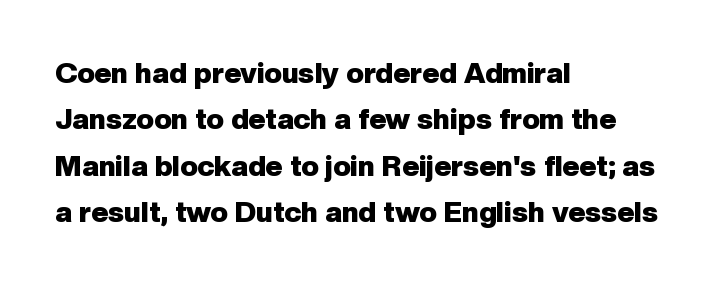
The image shows 29 px heavy sans-serif type, upright; set left-aligned, normal line spacing (1.6x), normal letter spacing, not underlined; low stroke contrast and a medium x-height.
